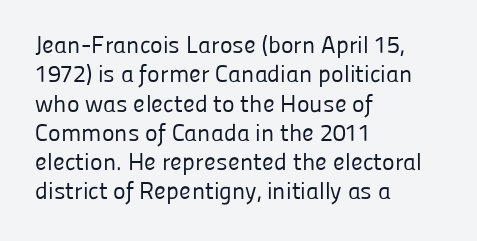
Q: Is the text bold? A: No.
Q: Is the text italic (slanted)? A: No, it is upright.
Q: Is the text underlined? A: No.
Q: How is the paragraph aligned? A: Left-aligned.
Q: Is the spacing between letters normal or unusually wide? A: Normal.
